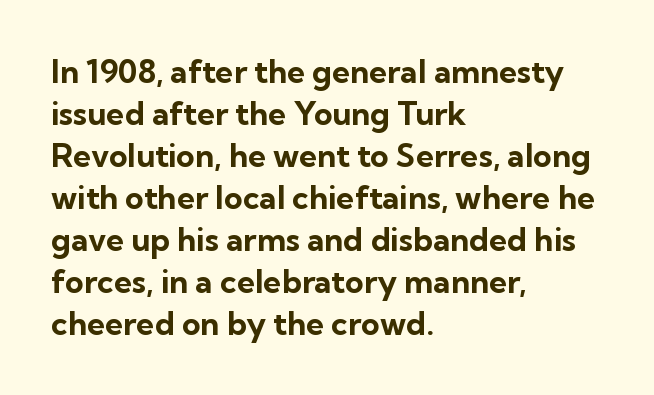
{"serif": "no", "italic": "no", "bold": "yes", "weight": "bold", "width": "normal", "stroke_contrast": "low", "x_height": "medium", "monospaced": "no", "underline": "no", "align": "left", "line_spacing": "normal", "line_spacing_ratio": 1.31, "letter_spacing": "normal", "letter_spacing_em": 0.0, "glyph_px": 32}
